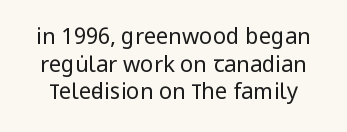
{"italic": "no", "bold": "no", "underline": "no", "line_spacing": "normal", "line_spacing_ratio": 1.26, "letter_spacing": "normal", "letter_spacing_em": 0.0, "glyph_px": 22}
